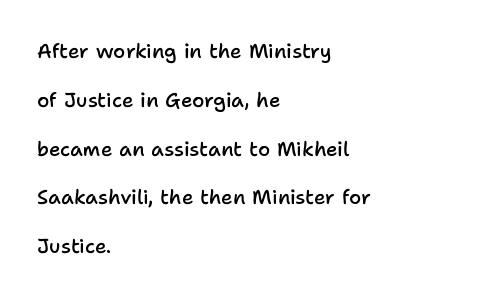
{"italic": "no", "bold": "semi", "underline": "no", "align": "left", "line_spacing": "loose", "line_spacing_ratio": 2.44, "letter_spacing": "normal", "letter_spacing_em": 0.0, "glyph_px": 20}
